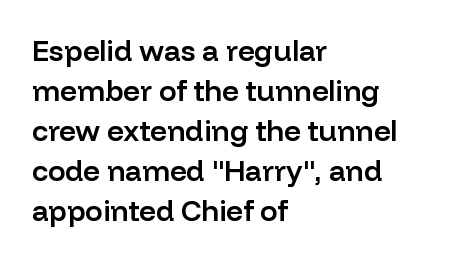
These lines carry some extra weight — a demibold, not a full bold. Successive baselines arrive at the customary interval. Character widths vary here, with narrow letters taking less room than wide ones. Plain, unruled lines of type.
